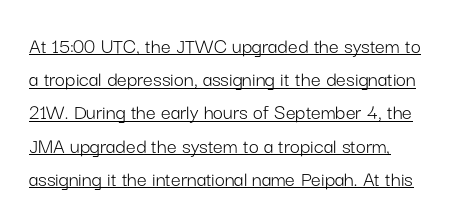
Regarding leading, the lines here are spaced in the standard way. The passage shown has conventional tracking throughout. It's the straight-up-and-down kind of type. The face looks like a standard text weight, possibly lighter.
